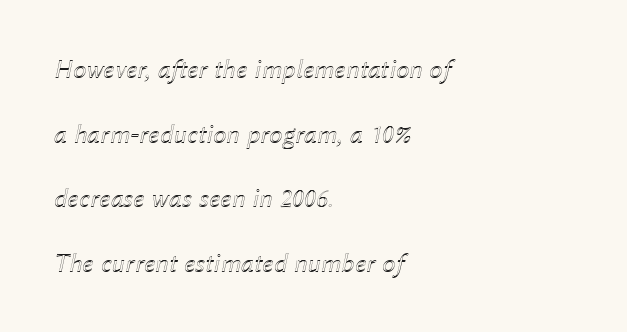
The image shows 27 px text type, italic (leaning right); set left-aligned, loose line spacing (2.39x), normal letter spacing, not underlined.
